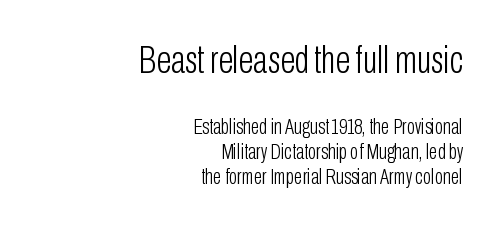
Leading is clearly below the norm, producing a dense column. Leftover space on each line is placed entirely before the opening word. Spacing verdict: proportional, widths tailored to each character. The emphasis by scale lands on block number one, above. Upright lettering throughout. No feet cap the strokes, marking this as sans-serif type.
